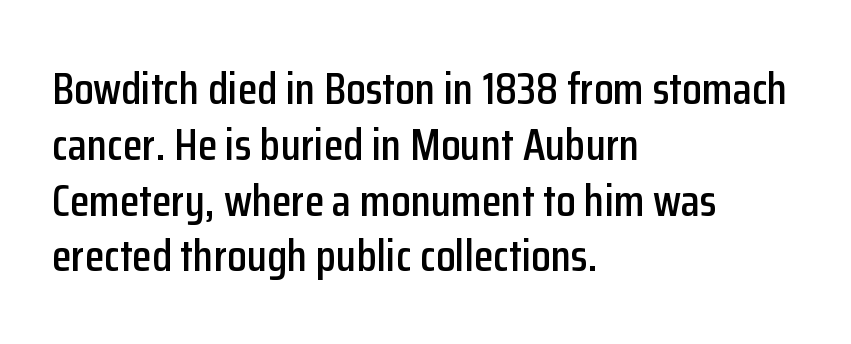
The letters sit at their default tracking, neither squeezed nor spread. The lettering holds an erect, upright posture throughout. The ragged edge is on the right, which tells us the setting is flush left. The glyphs are unaccompanied by any horizontal stroke below them. The passage shown is typed in a proportional face where columns would drift. Look at the bottom of the vertical strokes: they stop flat, with no serifs.
